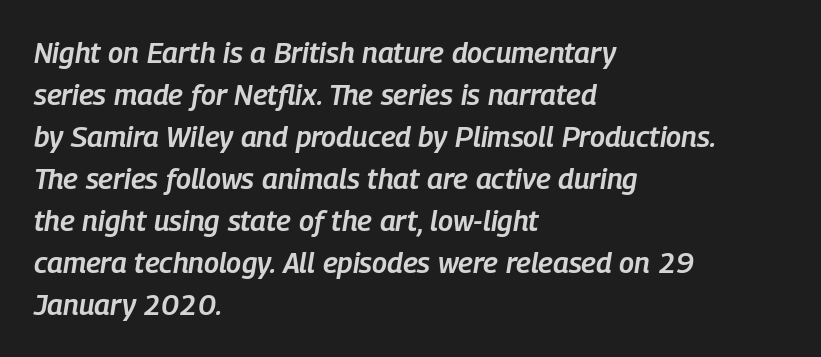
Q: Is the text bold? A: Semi-bold.
Q: Is the text italic (slanted)? A: Yes, it leans right by about 9 degrees.
Q: Is the text underlined? A: No.
Q: How is the paragraph aligned? A: Left-aligned.
Q: Is the spacing between letters normal or unusually wide? A: Normal.
Q: Is the spacing between lines tight, normal or loose? A: Normal.
Q: Width (condensed, normal, or wide)? A: Condensed.
Q: Stroke contrast? A: Low.
Q: x-height? A: Medium.
Q: Monospaced? A: No.
